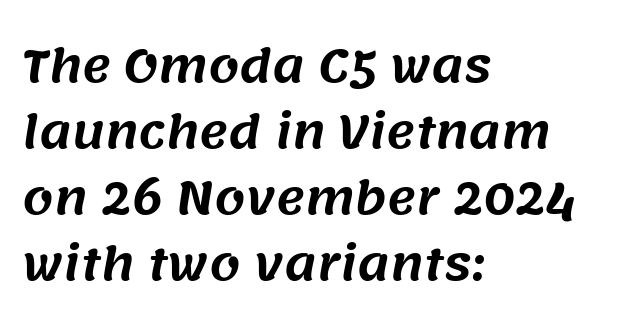
The image shows 44 px sans-serif type; set left-aligned, normal line spacing (1.5x), normal letter spacing, not underlined; medium stroke contrast and a large x-height.
